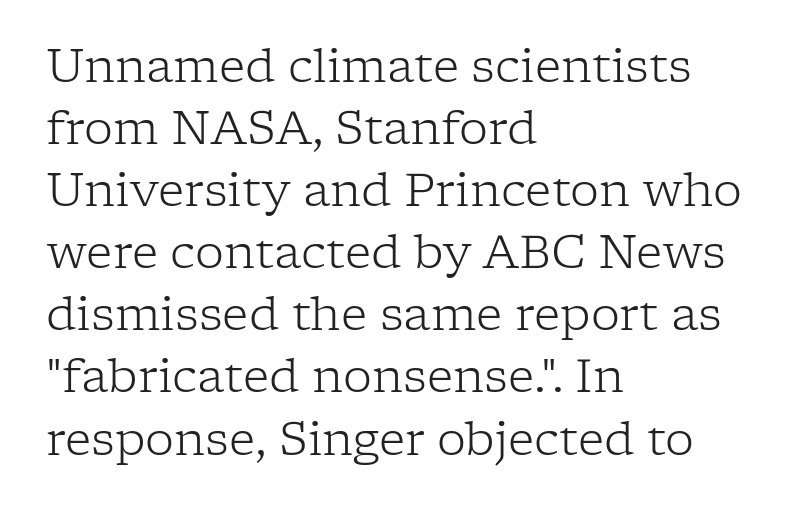
The image shows 46 px light serif type, upright; set left-aligned, normal line spacing (1.35x), normal letter spacing, not underlined; low stroke contrast and a medium x-height.
